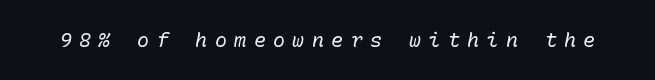
The image shows 20 px text type, italic (leaning right); set unusually wide letter spacing (+0.37 em), not underlined.
